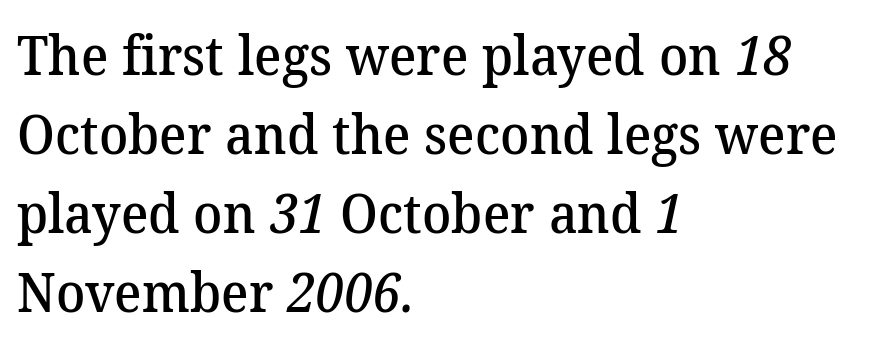
Q: Is the text bold? A: Semi-bold.
Q: Is the typeface a serif or a sans-serif typeface? A: Serif.
Q: Is the text underlined? A: No.
Q: How is the paragraph aligned? A: Left-aligned.
Q: Is the spacing between letters normal or unusually wide? A: Normal.
Q: Is the spacing between lines tight, normal or loose? A: Normal.
Q: Width (condensed, normal, or wide)? A: Normal.
Q: Stroke contrast? A: Medium.
Q: x-height? A: Medium.
Q: Monospaced? A: No.
